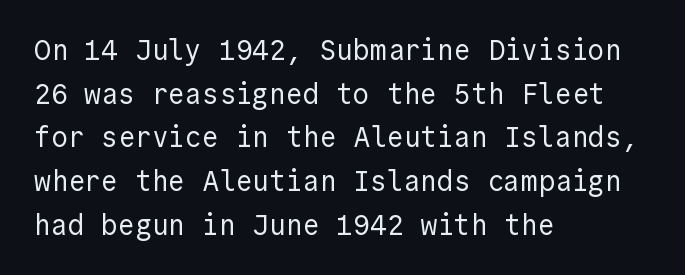
The image shows 28 px regular-weight sans-serif type, upright; set left-aligned, normal line spacing (1.56x), normal letter spacing, not underlined; a medium x-height.
